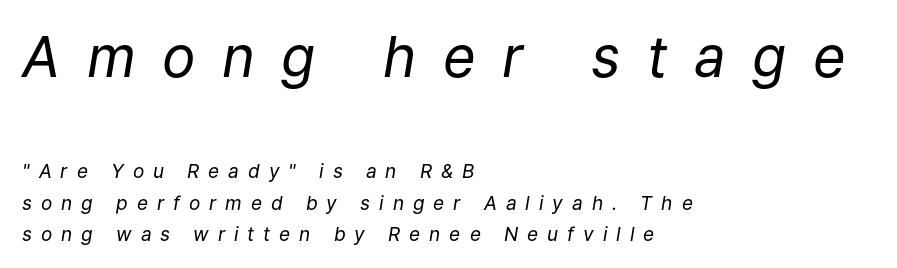
The image shows 56 px regular-weight type, italic (leaning right); set left-aligned, normal line spacing (1.65x), unusually wide letter spacing (+0.47 em), not underlined; the first (top) block is 2.95x larger; low stroke contrast and a medium x-height.
